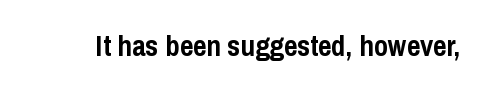
Q: Is the text bold? A: Yes.
Q: Is the text italic (slanted)? A: No, it is upright.
Q: Is the typeface a serif or a sans-serif typeface? A: Sans-serif.
Q: Is the text underlined? A: No.
Q: Is the spacing between letters normal or unusually wide? A: Normal.
Q: Width (condensed, normal, or wide)? A: Condensed.
Q: Stroke contrast? A: Low.
Q: x-height? A: Medium.
Q: Monospaced? A: No.
